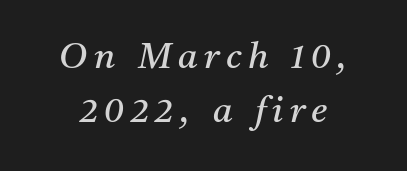
{"serif": "yes", "italic": "yes", "lean": "right", "slant_degrees": 11, "bold": "no", "weight": "regular", "width": "normal", "stroke_contrast": "medium", "x_height": "medium", "monospaced": "no", "underline": "no", "line_spacing": "normal", "line_spacing_ratio": 1.49, "glyph_px": 36}
